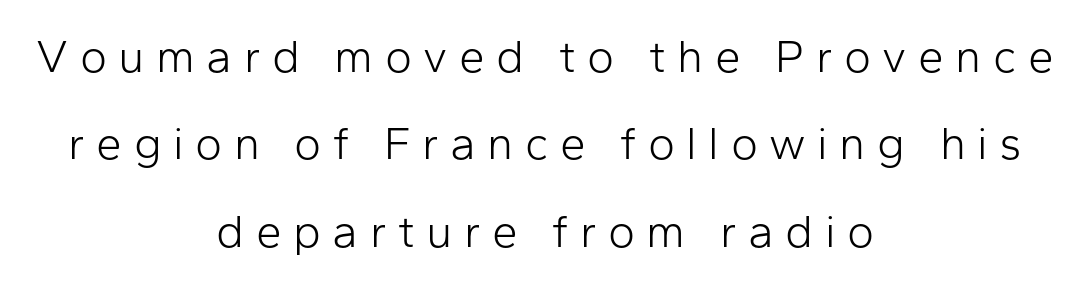
{"serif": "no", "italic": "no", "bold": "no", "weight": "light", "width": "normal", "stroke_contrast": "low", "x_height": "medium", "monospaced": "no", "underline": "no", "align": "center", "line_spacing": "loose", "line_spacing_ratio": 1.9, "letter_spacing": "wide", "letter_spacing_em": 0.25, "glyph_px": 46}
